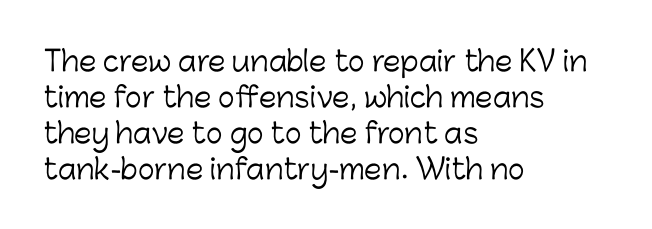
Q: Is the text bold? A: No.
Q: Is the text italic (slanted)? A: No, it is upright.
Q: Is the typeface a serif or a sans-serif typeface? A: Sans-serif.
Q: Is the text underlined? A: No.
Q: How is the paragraph aligned? A: Left-aligned.
Q: Is the spacing between letters normal or unusually wide? A: Normal.
Q: Is the spacing between lines tight, normal or loose? A: Normal.
Q: Width (condensed, normal, or wide)? A: Normal.
Q: Stroke contrast? A: Low.
Q: x-height? A: Medium.
Q: Monospaced? A: No.
